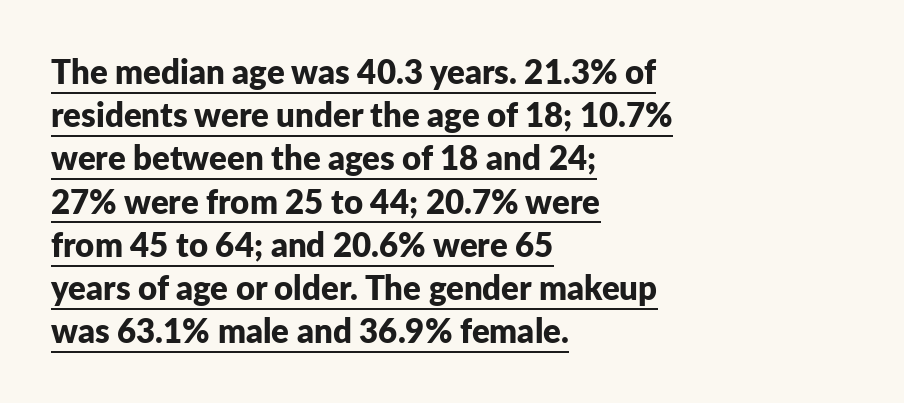
The image shows 33 px bold sans-serif type, upright; set left-aligned, normal line spacing (1.31x), normal letter spacing, underlined; low stroke contrast and a medium x-height.
